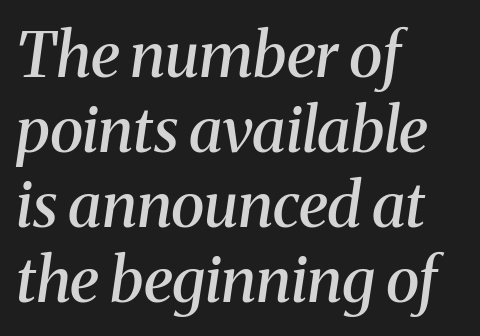
{"serif": "yes", "italic": "yes", "lean": "right", "slant_degrees": 8, "bold": "semi", "weight": "semibold", "width": "normal", "stroke_contrast": "medium", "x_height": "medium", "monospaced": "no", "underline": "no", "align": "left", "line_spacing_ratio": 1.21, "letter_spacing": "normal", "letter_spacing_em": 0.0, "glyph_px": 62}
